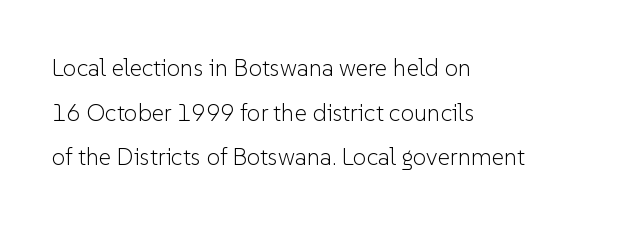
The image shows 24 px text type, upright; set left-aligned, line spacing 1.86x, normal letter spacing, not underlined.
